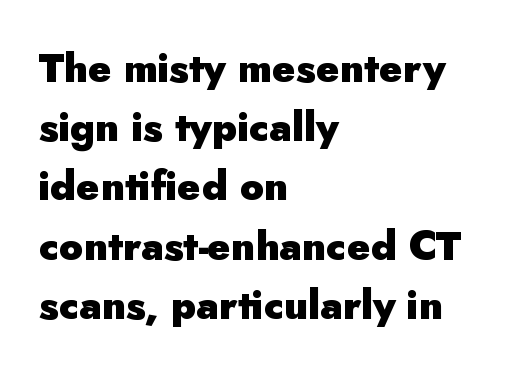
{"serif": "no", "italic": "no", "bold": "yes", "weight": "heavy", "width": "normal", "stroke_contrast": "low", "x_height": "small", "monospaced": "no", "underline": "no", "align": "left", "line_spacing": "normal", "line_spacing_ratio": 1.48, "letter_spacing": "normal", "letter_spacing_em": 0.0, "glyph_px": 40}
